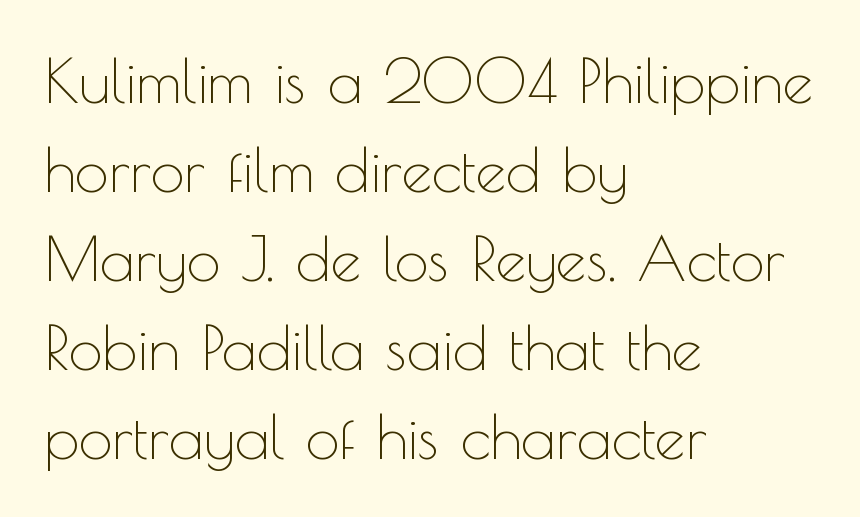
Posture: upright roman. The face used here is proportionally spaced, like ordinary book or web type. Underline: absent. Stems and bowls with no extra thickness — not bold. Examine the stroke ends and you'll find no serifs. What stands out about the letter spacing? Nothing — it is the standard amount.
